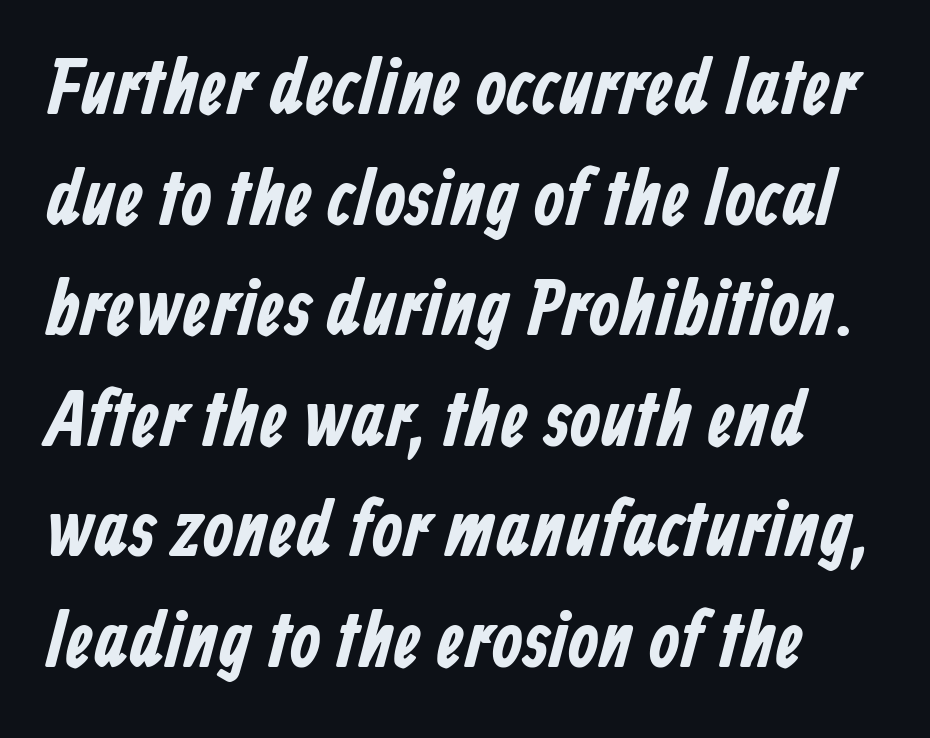
The image shows 79 px condensed sans-serif type; set left-aligned, normal line spacing (1.4x), normal letter spacing, not underlined; low stroke contrast and a medium x-height.
